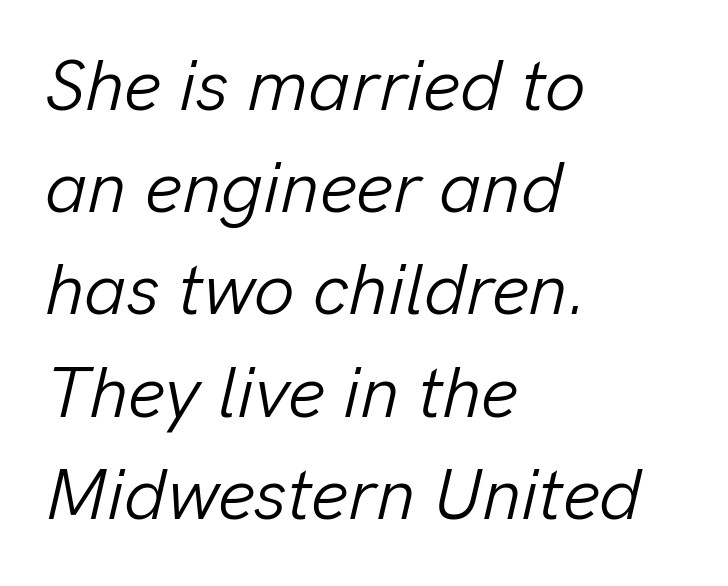
Q: Is the text bold? A: No.
Q: Is the text italic (slanted)? A: Yes, it leans right by about 13 degrees.
Q: Is the text underlined? A: No.
Q: How is the paragraph aligned? A: Left-aligned.
Q: Is the spacing between letters normal or unusually wide? A: Normal.
Q: Is the spacing between lines tight, normal or loose? A: Normal.
Q: Width (condensed, normal, or wide)? A: Normal.
Q: Stroke contrast? A: Low.
Q: x-height? A: Medium.
Q: Monospaced? A: No.
